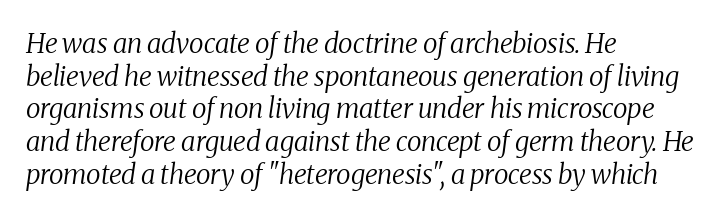
The image shows 27 px text type, italic (leaning right); set left-aligned, line spacing 1.21x, normal letter spacing, not underlined.
